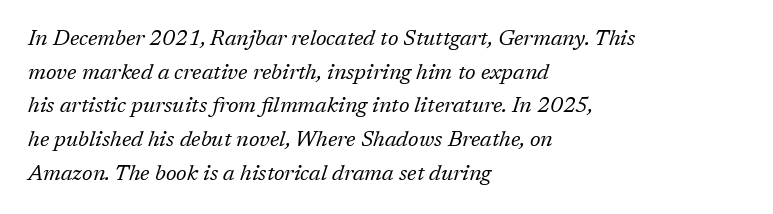
How are the letters spaced? Ordinarily, with no added tracking. Ink coverage per letter is moderate at most. The glyphs are unaccompanied by any horizontal stroke below them. Evenly set lines give the paragraph a standard silhouette. Rendered with sloped, italic letterforms.
